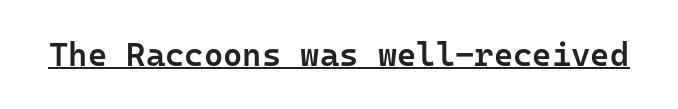
The image shows 33 px semibold sans-serif type, upright, monospaced; set normal letter spacing, underlined; low stroke contrast and a medium x-height.
